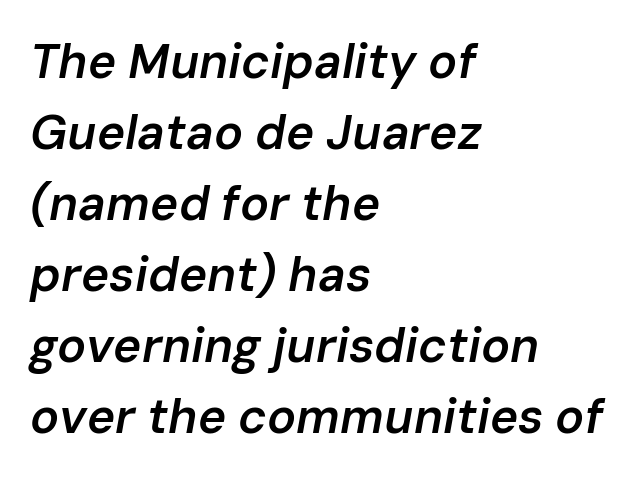
Q: Is the text bold? A: Semi-bold.
Q: Is the text italic (slanted)? A: Yes, it leans right by about 10 degrees.
Q: Is the text underlined? A: No.
Q: How is the paragraph aligned? A: Left-aligned.
Q: Is the spacing between letters normal or unusually wide? A: Normal.
Q: Is the spacing between lines tight, normal or loose? A: Normal.
Q: Width (condensed, normal, or wide)? A: Normal.
Q: Stroke contrast? A: Low.
Q: x-height? A: Medium.
Q: Monospaced? A: No.
